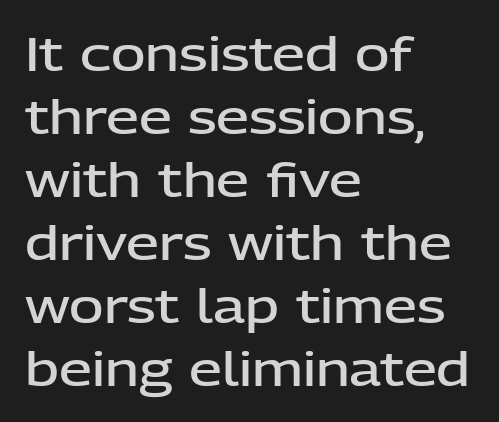
Q: Is the text bold? A: Semi-bold.
Q: Is the text italic (slanted)? A: No, it is upright.
Q: Is the typeface a serif or a sans-serif typeface? A: Sans-serif.
Q: Is the text underlined? A: No.
Q: How is the paragraph aligned? A: Left-aligned.
Q: Is the spacing between letters normal or unusually wide? A: Normal.
Q: Is the spacing between lines tight, normal or loose? A: Normal.
Q: Width (condensed, normal, or wide)? A: Normal.
Q: Stroke contrast? A: Low.
Q: x-height? A: Medium.
Q: Monospaced? A: No.
